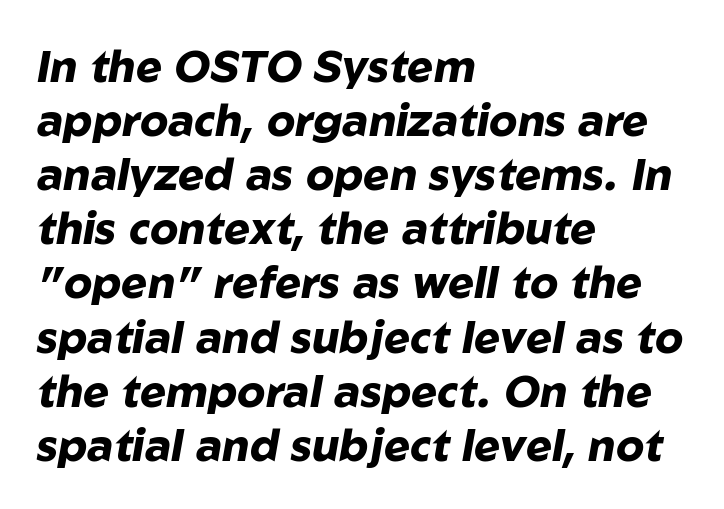
Q: Is the text bold? A: Yes.
Q: Is the text italic (slanted)? A: Yes, it leans right by about 10 degrees.
Q: Is the text underlined? A: No.
Q: How is the paragraph aligned? A: Left-aligned.
Q: Is the spacing between letters normal or unusually wide? A: Normal.
Q: Width (condensed, normal, or wide)? A: Normal.
Q: Stroke contrast? A: Low.
Q: x-height? A: Medium.
Q: Monospaced? A: No.
